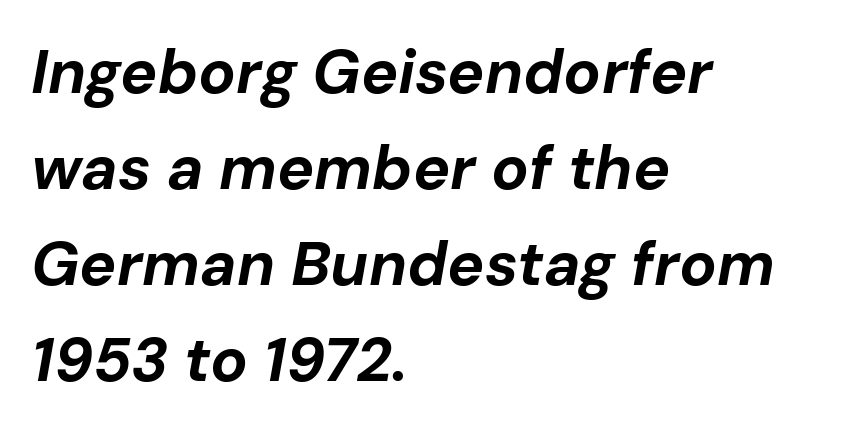
The image shows 62 px bold type, italic (leaning right); set left-aligned, normal line spacing (1.55x), normal letter spacing, not underlined; low stroke contrast and a medium x-height.
